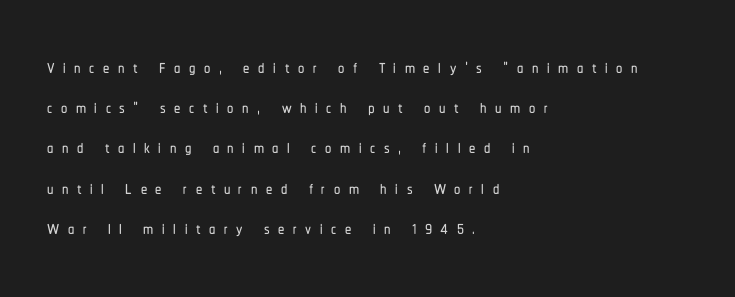
{"italic": "no", "underline": "no", "align": "left", "line_spacing": "normal", "line_spacing_ratio": 1.61, "letter_spacing": "wide", "letter_spacing_em": 0.34, "glyph_px": 25}
